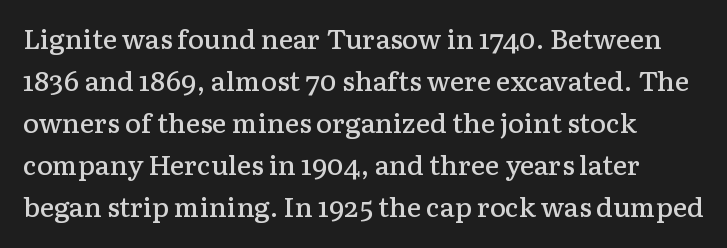
The image shows 27 px text type, upright; set normal line spacing (1.56x), normal letter spacing, not underlined.
